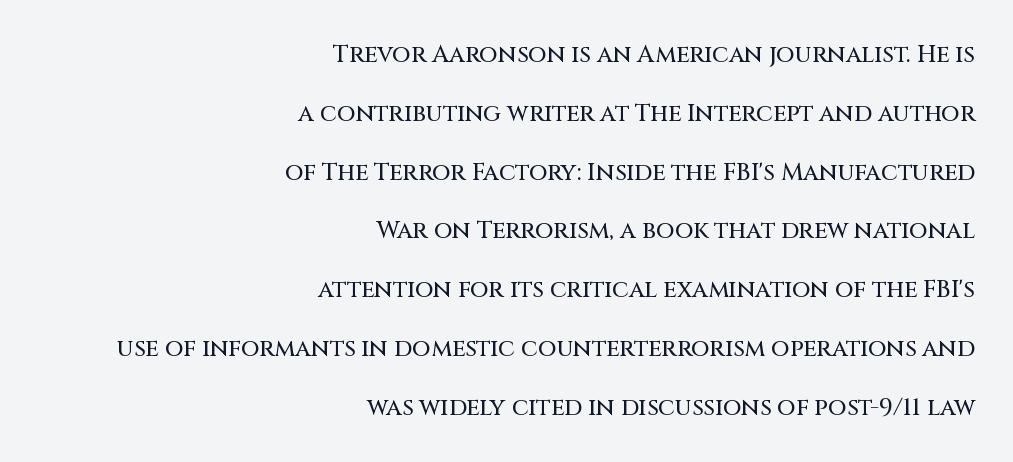
{"italic": "no", "underline": "no", "align": "right", "line_spacing": "loose", "line_spacing_ratio": 2.45, "letter_spacing": "normal", "letter_spacing_em": 0.0, "glyph_px": 24}
